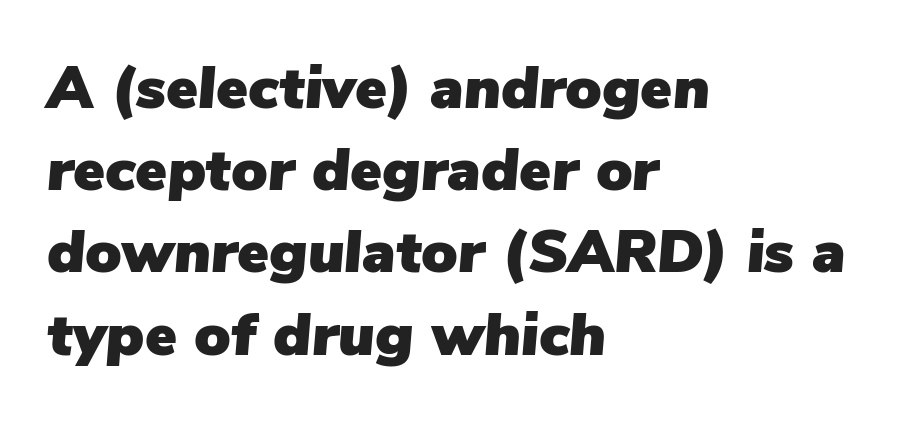
The type is set solid horizontally, with unmodified tracking. Spacing verdict: proportional, widths tailored to each character. Whoever set this chose a conventional vertical rhythm. Glance below the letters and you will spot only blank space.
